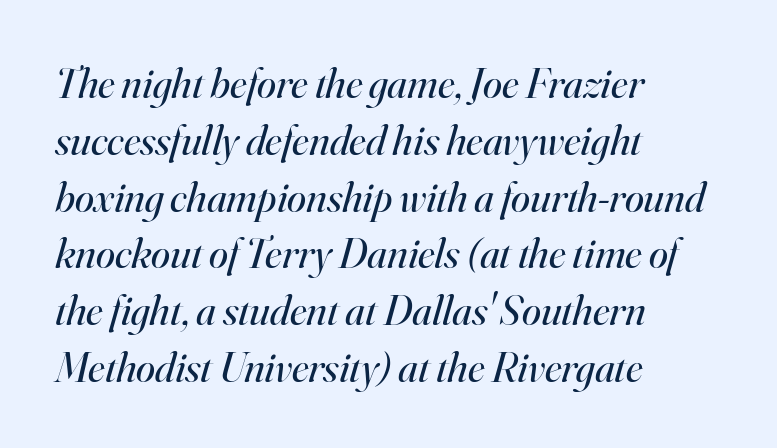
Q: Is the text bold? A: No.
Q: Is the text italic (slanted)? A: Yes, it leans right by about 16 degrees.
Q: Is the typeface a serif or a sans-serif typeface? A: Serif.
Q: Is the text underlined? A: No.
Q: How is the paragraph aligned? A: Left-aligned.
Q: Is the spacing between letters normal or unusually wide? A: Normal.
Q: Is the spacing between lines tight, normal or loose? A: Normal.
Q: Width (condensed, normal, or wide)? A: Normal.
Q: Stroke contrast? A: High.
Q: x-height? A: Small.
Q: Monospaced? A: No.
